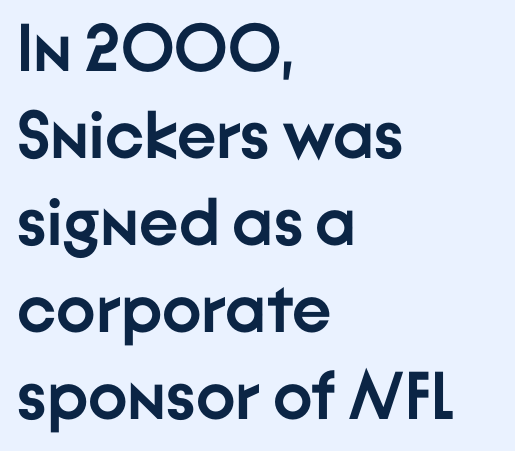
{"serif": "no", "italic": "no", "bold": "yes", "weight": "semibold", "width": "normal", "stroke_contrast": "low", "x_height": "medium", "monospaced": "no", "underline": "no", "align": "left", "line_spacing": "normal", "line_spacing_ratio": 1.3, "letter_spacing": "normal", "letter_spacing_em": 0.0, "glyph_px": 67}
